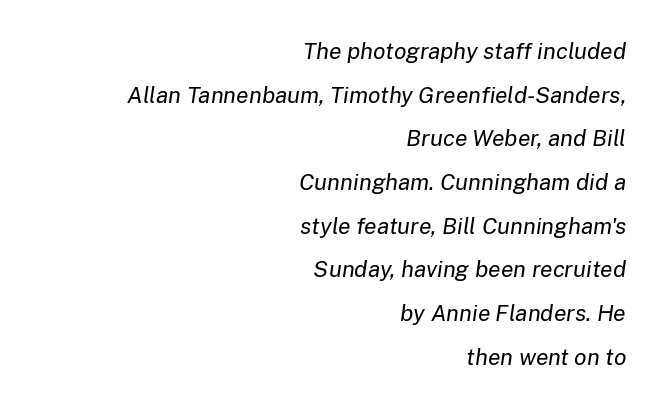
The letters are slanted; this is an italic face. The font sits on the lighter half of the weight spectrum, regular included. How would I describe the line gaps? Wide and relaxed. This rendering leaves character spacing at its baseline value.
